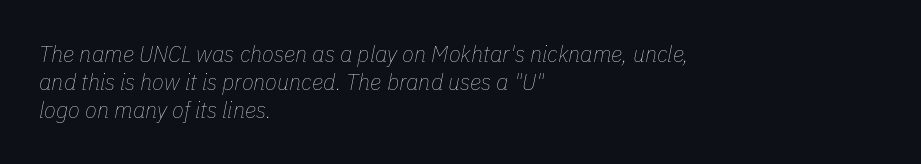
{"italic": "yes", "lean": "right", "slant_degrees": 11, "bold": "no", "underline": "no", "align": "left", "line_spacing": "normal", "line_spacing_ratio": 1.27, "letter_spacing": "normal", "letter_spacing_em": 0.0, "glyph_px": 22}
